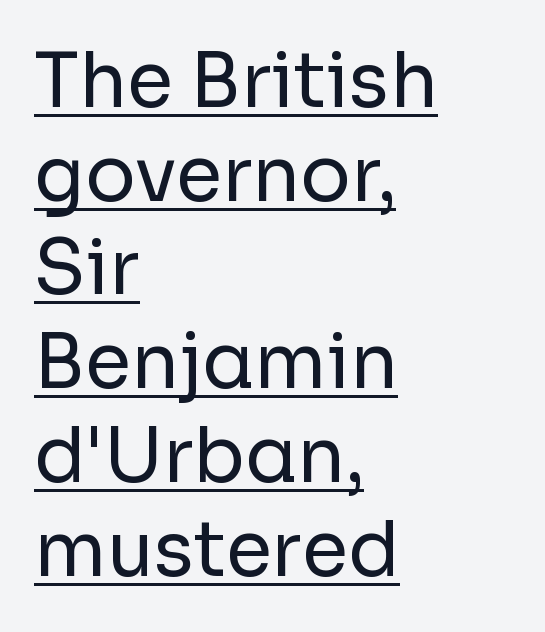
Q: Is the text bold? A: No.
Q: Is the text italic (slanted)? A: No, it is upright.
Q: Is the typeface a serif or a sans-serif typeface? A: Sans-serif.
Q: Is the text underlined? A: Yes.
Q: How is the paragraph aligned? A: Left-aligned.
Q: Is the spacing between letters normal or unusually wide? A: Normal.
Q: Is the spacing between lines tight, normal or loose? A: Normal.
Q: Width (condensed, normal, or wide)? A: Normal.
Q: Stroke contrast? A: Low.
Q: x-height? A: Medium.
Q: Monospaced? A: No.
